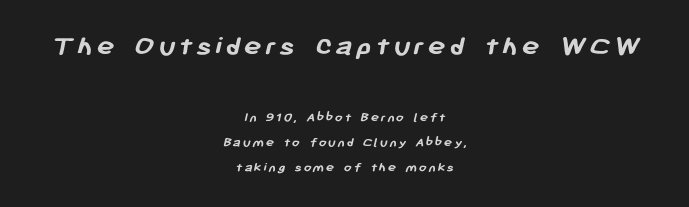
{"serif": "no", "bold": "yes", "weight": "semibold", "width": "normal", "stroke_contrast": "low", "x_height": "medium", "monospaced": "no", "underline": "no", "align": "center", "line_spacing_ratio": 1.79, "larger_block": "first", "size_ratio": 2.14, "glyph_px": 30}
